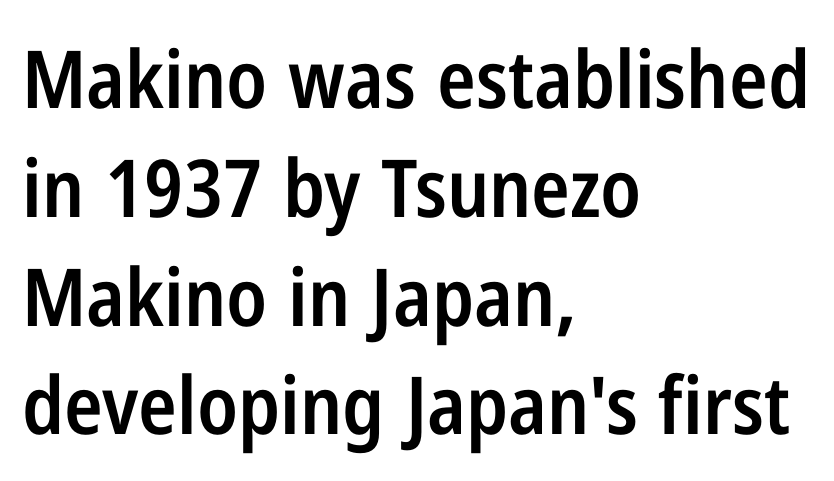
{"serif": "no", "italic": "no", "bold": "semi", "weight": "semibold", "width": "condensed", "stroke_contrast": "low", "x_height": "medium", "monospaced": "no", "underline": "no", "align": "left", "line_spacing": "normal", "line_spacing_ratio": 1.36, "letter_spacing": "normal", "letter_spacing_em": 0.0, "glyph_px": 80}
